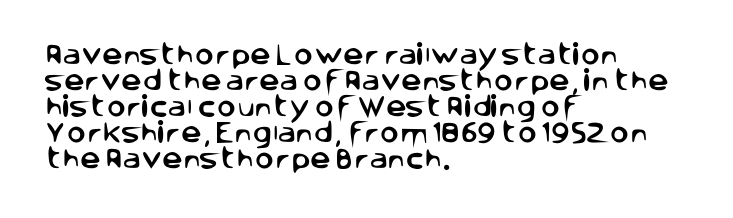
Q: Is the text italic (slanted)? A: No, it is upright.
Q: Is the text underlined? A: No.
Q: How is the paragraph aligned? A: Left-aligned.
Q: Is the spacing between letters normal or unusually wide? A: Normal.
Q: Is the spacing between lines tight, normal or loose? A: Tight.
